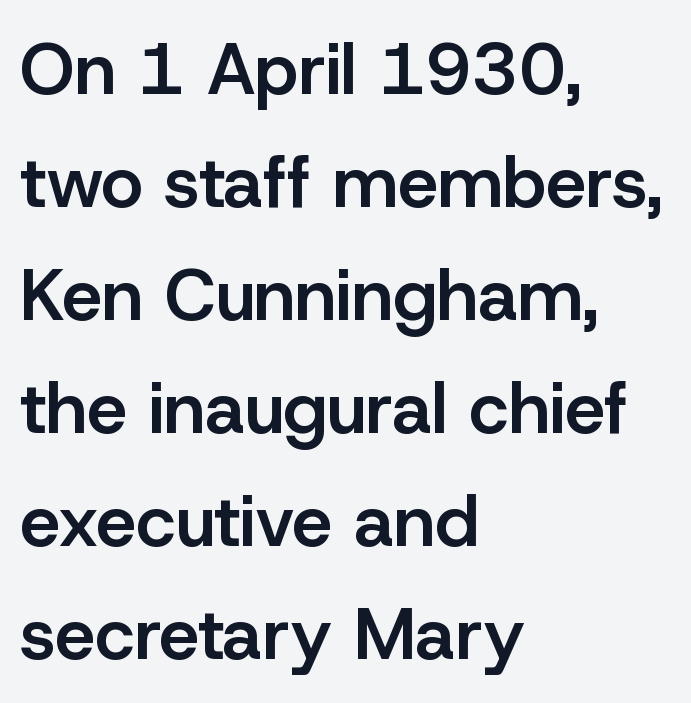
Note the varied advance widths — an 'i' is clearly narrower than an 'm'. Line spacing here is normal. Nothing unusual about the tracking: characters are spaced as the font intends. Check where the strokes stop: nothing finishes them off — pure sans. Strokes here are thickened, but only to semibold level.
